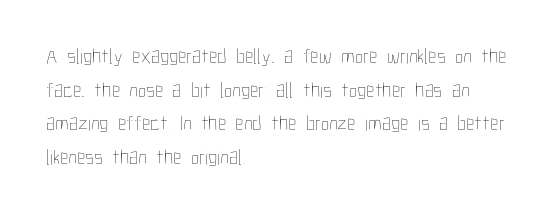
{"italic": "no", "bold": "no", "underline": "no", "align": "left", "line_spacing": "normal", "line_spacing_ratio": 1.6, "letter_spacing": "normal", "letter_spacing_em": 0.0, "glyph_px": 21}
